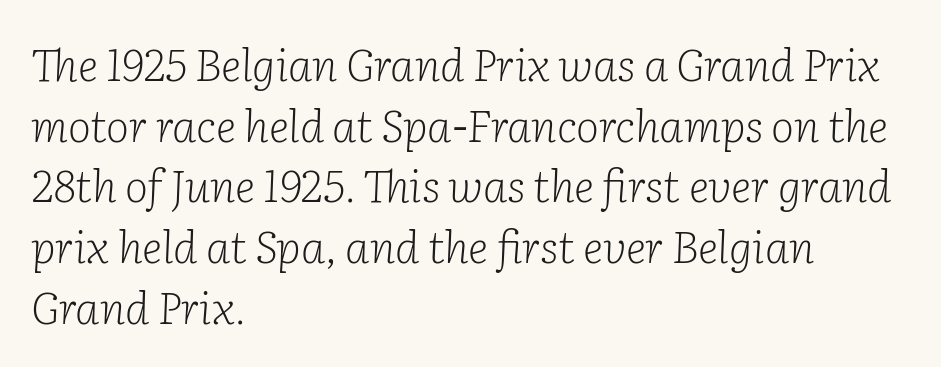
The passage shown leans; its letterforms are oblique. Are there feet on the stems? There are — it's a serif. Each line starts at the same left margin while the right side varies. The strokes are not fattened; the text isn't bold. A normal amount of white space separates one row of letters from the next. The rendering uses natural spacing where letterforms have individual widths.
